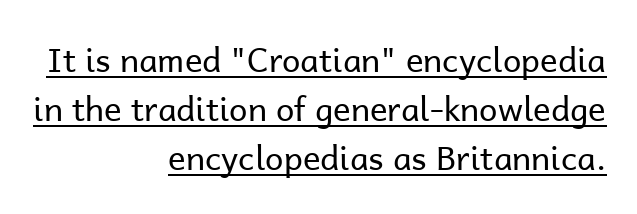
Q: Is the text bold? A: No.
Q: Is the text italic (slanted)? A: No, it is upright.
Q: Is the typeface a serif or a sans-serif typeface? A: Sans-serif.
Q: Is the text underlined? A: Yes.
Q: How is the paragraph aligned? A: Right-aligned.
Q: Is the spacing between letters normal or unusually wide? A: Normal.
Q: Is the spacing between lines tight, normal or loose? A: Normal.
Q: Width (condensed, normal, or wide)? A: Normal.
Q: Stroke contrast? A: Low.
Q: x-height? A: Medium.
Q: Monospaced? A: No.
